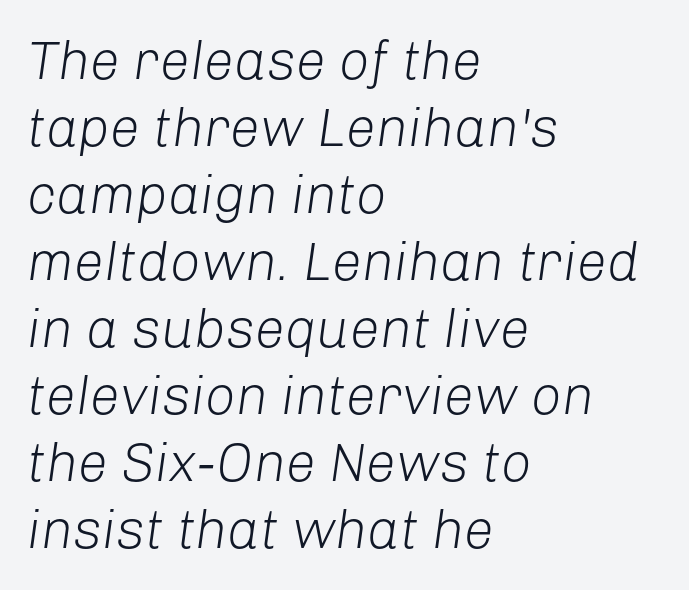
This sample uses an oblique cut, with every glyph tilted off the vertical. The lines are quadded left. Proportional: the letters do not fall into vertical columns. The strokes carry an ordinary text weight at most. Lines of text with bare space underneath. Observe the ordinary spacing: letters are neighbours, not strangers.
